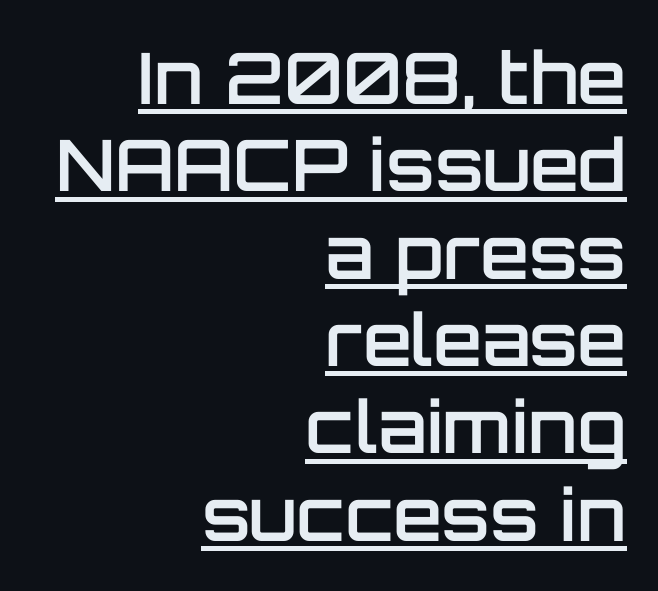
Q: Is the text bold? A: Semi-bold.
Q: Is the text italic (slanted)? A: No, it is upright.
Q: Is the typeface a serif or a sans-serif typeface? A: Sans-serif.
Q: Is the text underlined? A: Yes.
Q: How is the paragraph aligned? A: Right-aligned.
Q: Is the spacing between letters normal or unusually wide? A: Normal.
Q: Width (condensed, normal, or wide)? A: Normal.
Q: Stroke contrast? A: Low.
Q: x-height? A: Large.
Q: Monospaced? A: No.
